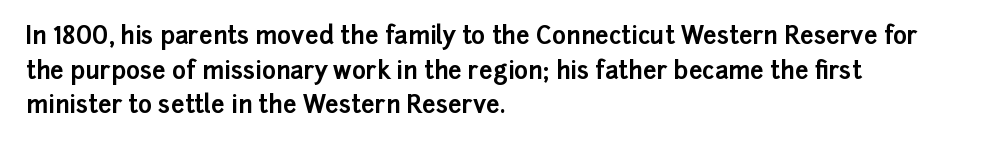
{"italic": "no", "bold": "yes", "underline": "no", "align": "left", "line_spacing": "normal", "line_spacing_ratio": 1.44, "letter_spacing": "normal", "letter_spacing_em": 0.0, "glyph_px": 24}
